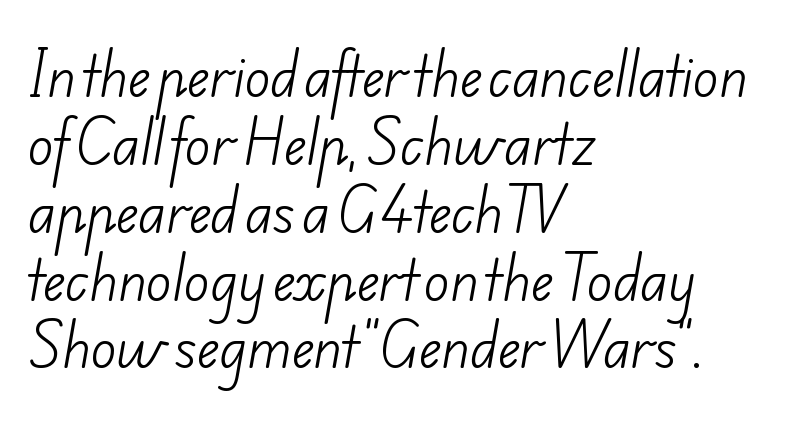
The image shows 53 px light sans-serif type; set left-aligned, normal line spacing (1.28x), normal letter spacing, not underlined; low stroke contrast and a small x-height.
